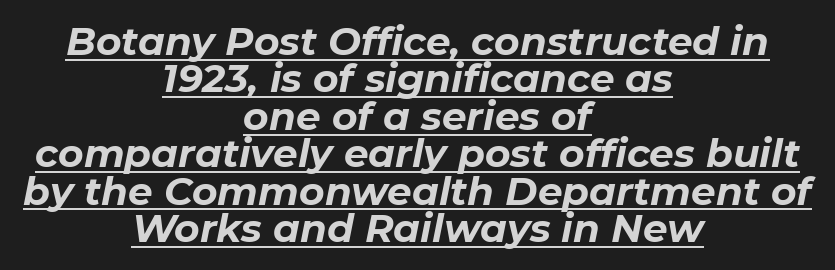
Quick note: interline space is minimal. Here the glyphs are tracked normally, forming tight word shapes. Looks like regular typesetting: each glyph gets only the width it needs. Casual observation: everything's sitting right in the middle. Glance below the letters and you will spot a drawn line.
